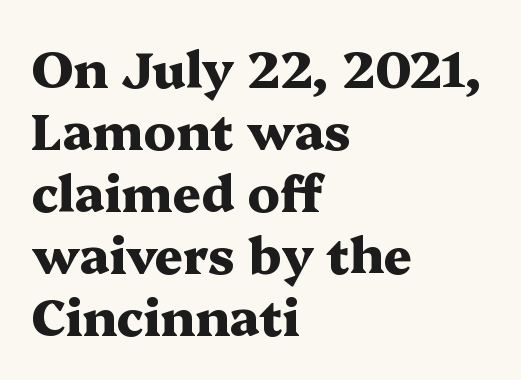
Q: Is the text bold? A: Yes.
Q: Is the text italic (slanted)? A: No, it is upright.
Q: Is the typeface a serif or a sans-serif typeface? A: Serif.
Q: Is the text underlined? A: No.
Q: How is the paragraph aligned? A: Left-aligned.
Q: Is the spacing between letters normal or unusually wide? A: Normal.
Q: Width (condensed, normal, or wide)? A: Wide.
Q: Stroke contrast? A: Medium.
Q: x-height? A: Medium.
Q: Monospaced? A: No.
